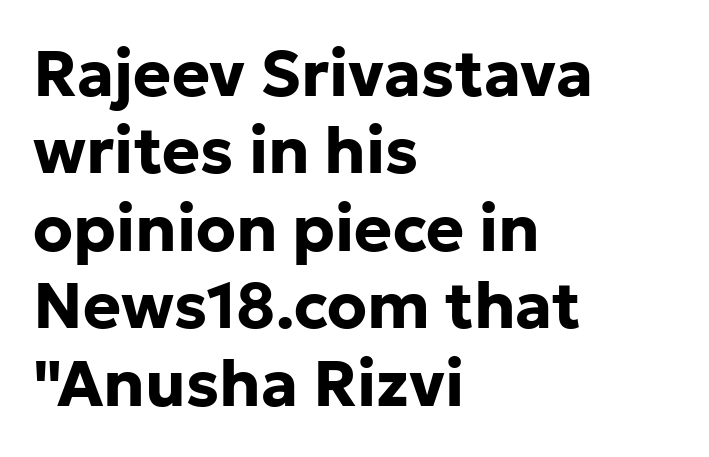
Examine the stroke ends and you'll find no serifs. Designer's note — italics off, roman on. Rule under the text: the space is simply empty. The rendering uses natural spacing where letterforms have individual widths. This is heavy type, rendered in bold.
